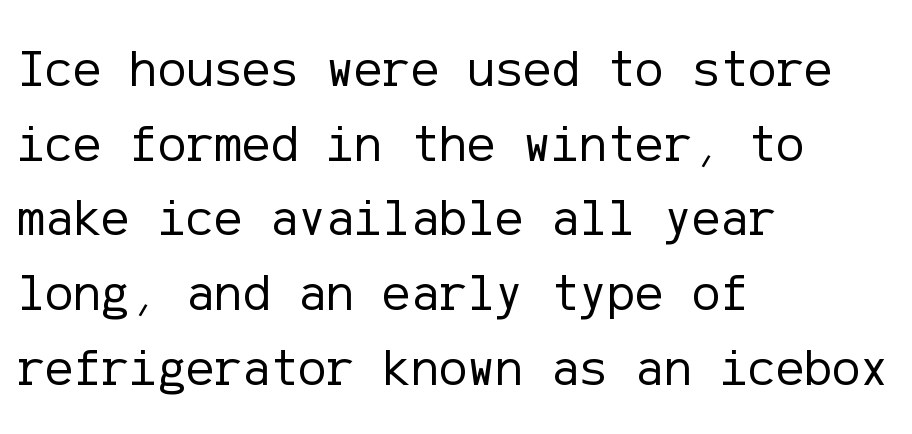
The image shows 53 px regular-weight sans-serif type, upright; set left-aligned, normal line spacing (1.41x), normal letter spacing, not underlined; low stroke contrast and a medium x-height.
